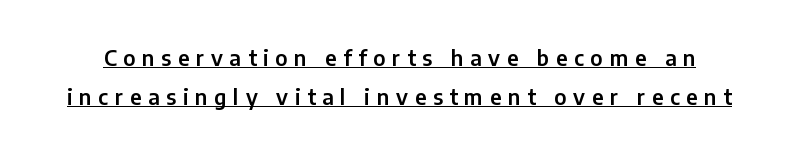
Display-style spreading of the glyphs; the letterfit is very open. Every stem runs plumb, perpendicular to the baseline. Students, observe the line beneath the letters — that is underlining.
